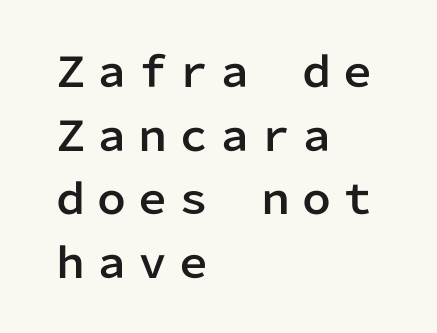
{"serif": "no", "italic": "no", "width": "normal", "stroke_contrast": "low", "x_height": "medium", "monospaced": "no", "underline": "no", "align": "left", "line_spacing": "normal", "line_spacing_ratio": 1.55, "letter_spacing": "normal", "letter_spacing_em": 0.0, "glyph_px": 41}
